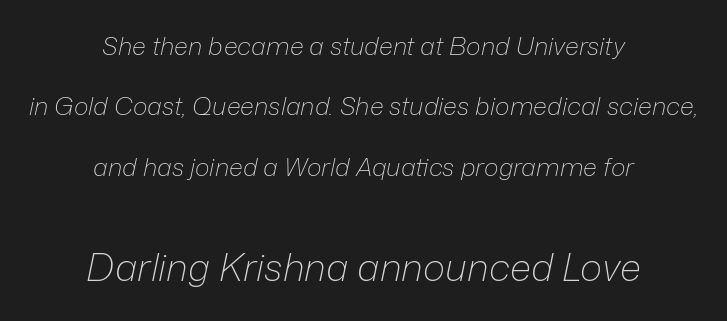
This is oblique type, the kind used for emphasis or titles. Proportional: the letters do not fall into vertical columns. The gap between lines stays unmarked. Block two is the big one; block one sits smaller above it.
